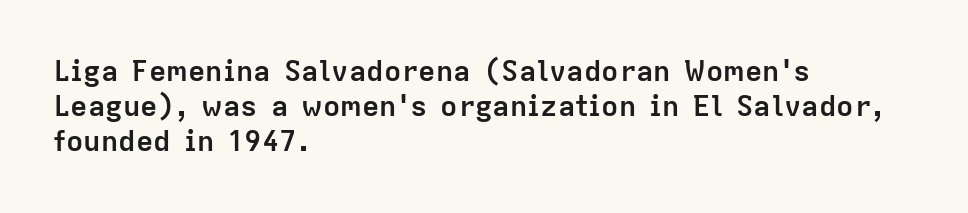
Q: Is the text bold? A: Yes.
Q: Is the text italic (slanted)? A: No, it is upright.
Q: Is the typeface a serif or a sans-serif typeface? A: Sans-serif.
Q: Is the text underlined? A: No.
Q: How is the paragraph aligned? A: Left-aligned.
Q: Is the spacing between letters normal or unusually wide? A: Normal.
Q: Width (condensed, normal, or wide)? A: Normal.
Q: Stroke contrast? A: Low.
Q: x-height? A: Medium.
Q: Monospaced? A: No.
